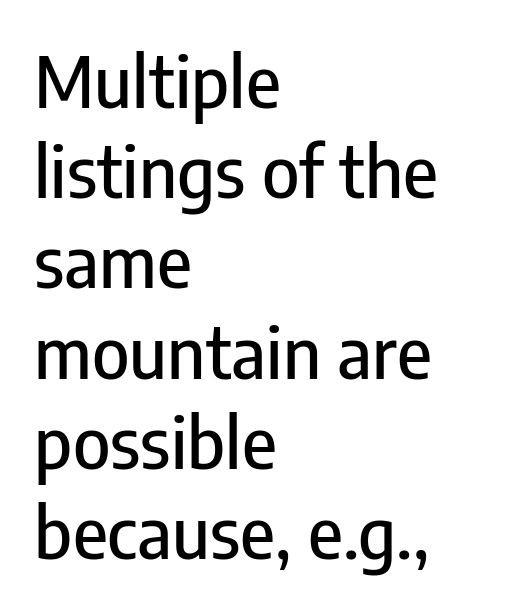
The image shows 71 px condensed sans-serif type, upright; set left-aligned, normal line spacing (1.27x), normal letter spacing, not underlined; low stroke contrast and a medium x-height.
